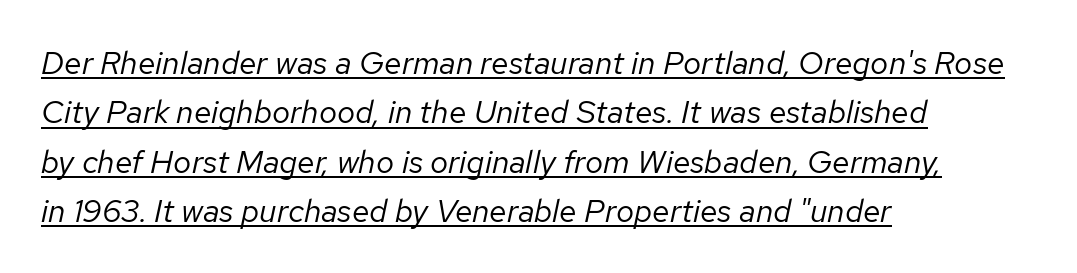
Unbolded letterforms with no extra heft. Summary of vertical rhythm: regular, with standard interline spacing. Tall strokes in this sample are angled rather than plumb. Short note: letters normally spaced.
